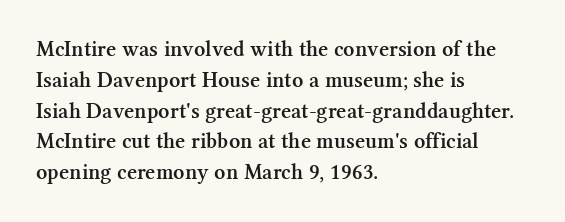
The image shows 22 px text type, upright; set left-aligned, normal line spacing (1.4x), normal letter spacing, not underlined.
